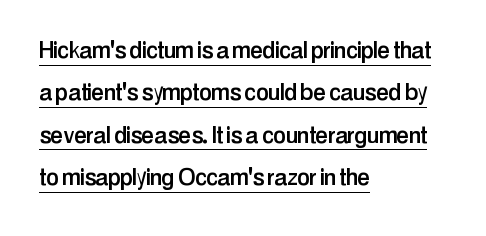
The image shows 29 px condensed sans-serif type, upright; set left-aligned, normal line spacing (1.46x), normal letter spacing, underlined; low stroke contrast and a medium x-height.
